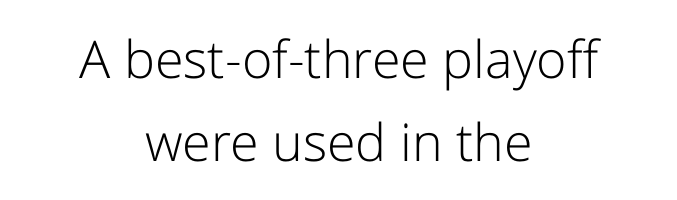
{"serif": "no", "italic": "no", "bold": "no", "weight": "light", "width": "normal", "stroke_contrast": "low", "x_height": "medium", "monospaced": "no", "underline": "no", "align": "center", "line_spacing": "normal", "line_spacing_ratio": 1.6, "letter_spacing": "normal", "letter_spacing_em": 0.0, "glyph_px": 52}
